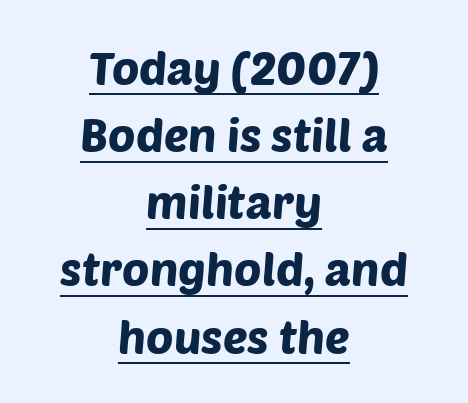
The rendering keeps characters at their native spacing. A typesetter would call this leading conventional body-copy spacing. The glyphs in this specimen are sans serif. Character widths vary here, with narrow letters taking less room than wide ones. Does the copy run flush right? No — it is centered line by line. A rule runs beneath these lines of type.
